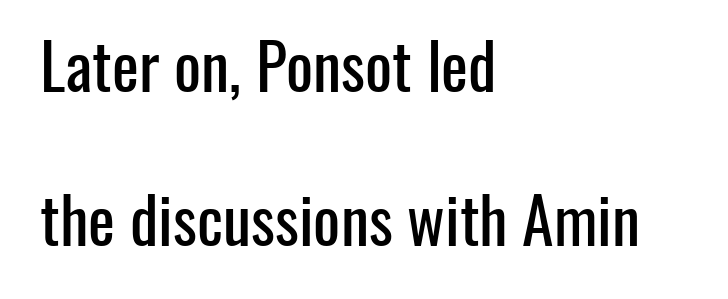
You can tell from the bare stems that sans-serif type was used. The tracking reads as untouched default to a designer's eye. Notice how the passage keeps a crisp vertical edge on the left only. Lines of text with bare space underneath. Rows of type keep a wide berth in the vertical direction.
